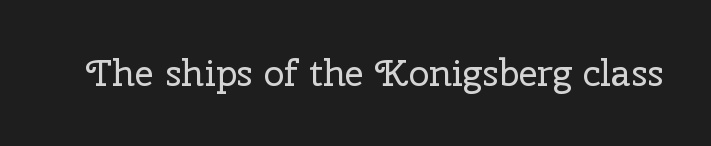
A typesetter would call this zero additional tracking. No chunkiness to these letters — they're not bold. Ordinary non-slanted type is in use. Type style note: has serifs.
